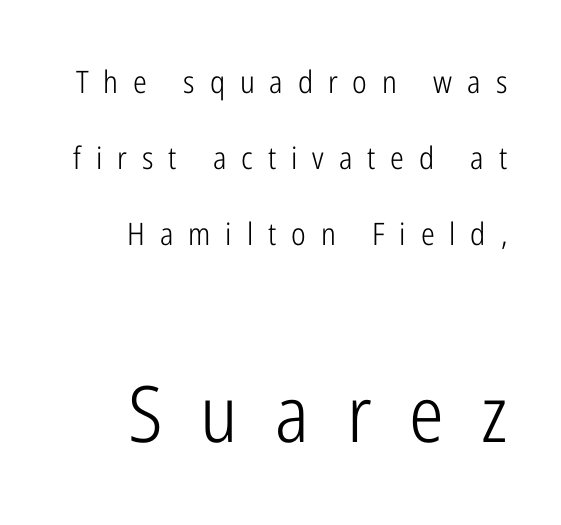
Upright lettering throughout. This is sans-serif lettering, the kind often seen on screens and signage. Line ends are locked; line starts wander. Bare-footed words on every line. What stands out about the letter spacing? Its width — letters are far apart. Think of a printed novel: that variable character pitch is what you see here.
